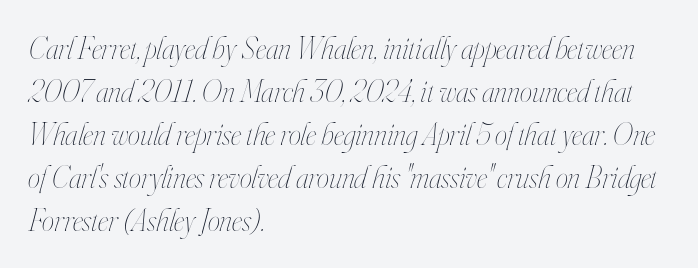
Q: Is the text bold? A: No.
Q: Is the text italic (slanted)? A: Yes, it leans right by about 16 degrees.
Q: Is the text underlined? A: No.
Q: How is the paragraph aligned? A: Left-aligned.
Q: Is the spacing between letters normal or unusually wide? A: Normal.
Q: Is the spacing between lines tight, normal or loose? A: Normal.
Q: Width (condensed, normal, or wide)? A: Condensed.
Q: Stroke contrast? A: High.
Q: x-height? A: Small.
Q: Monospaced? A: No.
